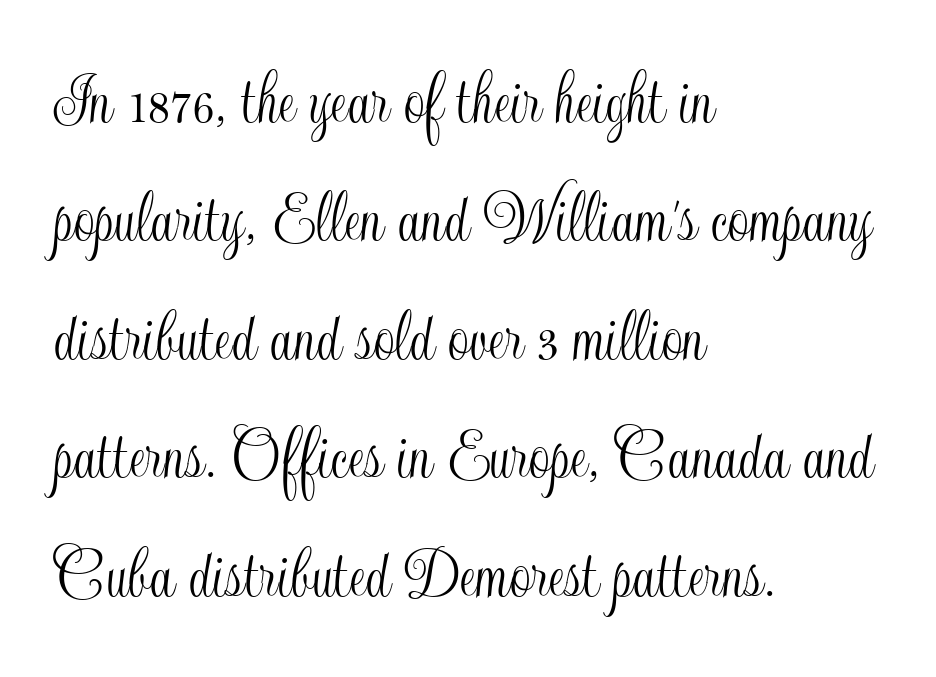
{"width": "condensed", "x_height": "small", "monospaced": "no", "underline": "no", "align": "left", "line_spacing": "normal", "line_spacing_ratio": 1.58, "letter_spacing": "normal", "letter_spacing_em": 0.0, "glyph_px": 75}
